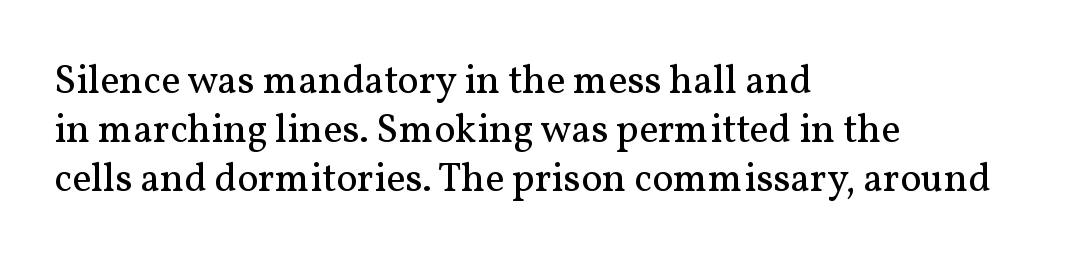
Q: Is the text bold? A: No.
Q: Is the text italic (slanted)? A: No, it is upright.
Q: Is the typeface a serif or a sans-serif typeface? A: Serif.
Q: Is the text underlined? A: No.
Q: How is the paragraph aligned? A: Left-aligned.
Q: Is the spacing between letters normal or unusually wide? A: Normal.
Q: Width (condensed, normal, or wide)? A: Normal.
Q: Stroke contrast? A: Medium.
Q: x-height? A: Medium.
Q: Monospaced? A: No.
